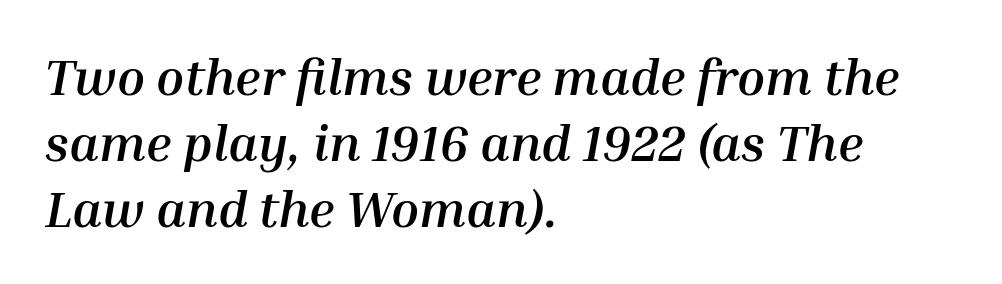
Q: Is the text bold? A: Yes.
Q: Is the text italic (slanted)? A: Yes, it leans right by about 10 degrees.
Q: Is the text underlined? A: No.
Q: How is the paragraph aligned? A: Left-aligned.
Q: Is the spacing between letters normal or unusually wide? A: Normal.
Q: Is the spacing between lines tight, normal or loose? A: Normal.
Q: Width (condensed, normal, or wide)? A: Normal.
Q: Stroke contrast? A: Medium.
Q: x-height? A: Medium.
Q: Monospaced? A: No.
